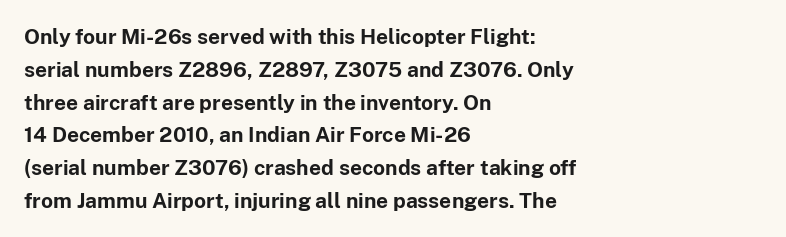
The image shows 21 px bold type, upright; set left-aligned, normal line spacing (1.56x), normal letter spacing, not underlined.
